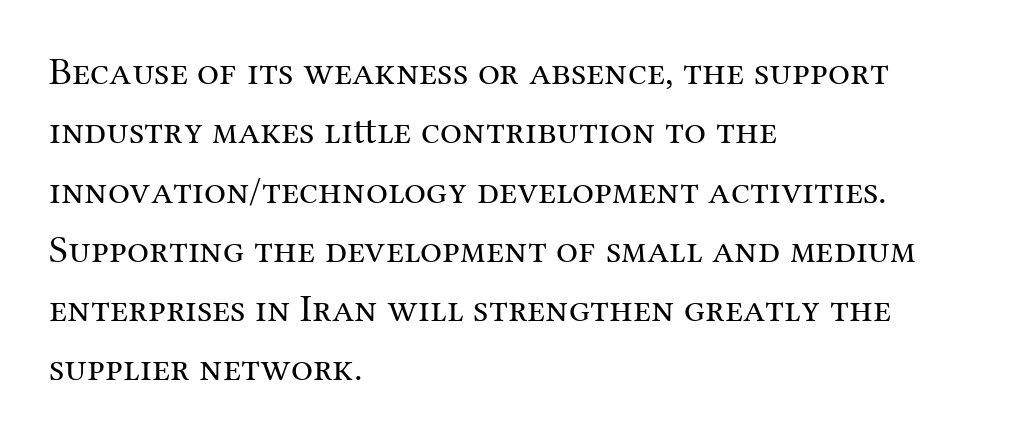
The image shows 39 px regular-weight serif type, upright; set left-aligned, normal line spacing (1.52x), normal letter spacing, not underlined; medium stroke contrast and a medium x-height.
